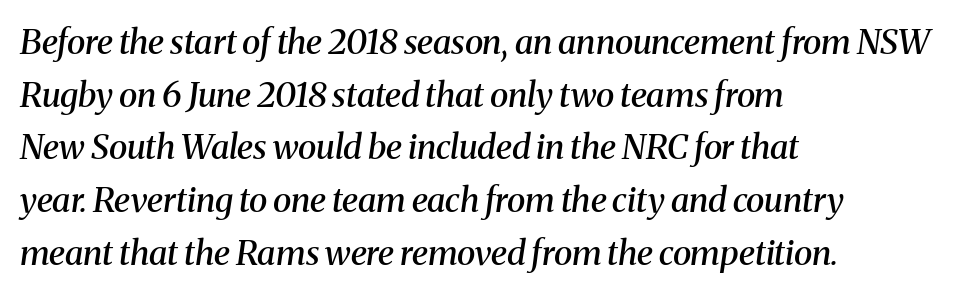
What weight is shown? A semibold, between regular and bold. Leading: standard. Between one letter and the next there's only the usual sliver of space. A bare baseline throughout the passage. These lines were composed using italics.
